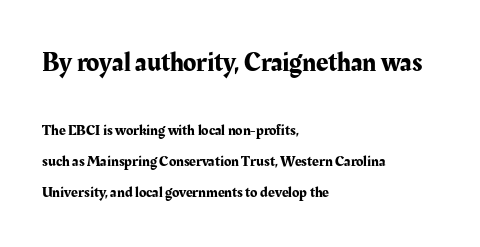
The image shows 27 px text type, upright; set left-aligned, loose line spacing (2.06x), normal letter spacing, not underlined; the first (top) block is 1.8x larger.
